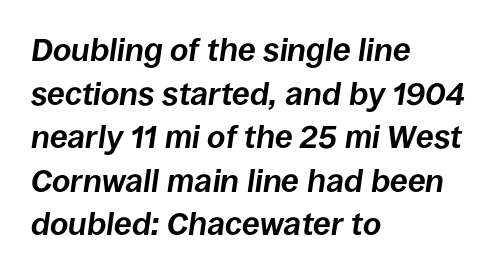
Q: Is the text bold? A: Yes.
Q: Is the text italic (slanted)? A: Yes, it leans right by about 8 degrees.
Q: Is the text underlined? A: No.
Q: How is the paragraph aligned? A: Left-aligned.
Q: Is the spacing between letters normal or unusually wide? A: Normal.
Q: Is the spacing between lines tight, normal or loose? A: Normal.
Q: Width (condensed, normal, or wide)? A: Normal.
Q: Stroke contrast? A: Low.
Q: x-height? A: Large.
Q: Monospaced? A: No.
